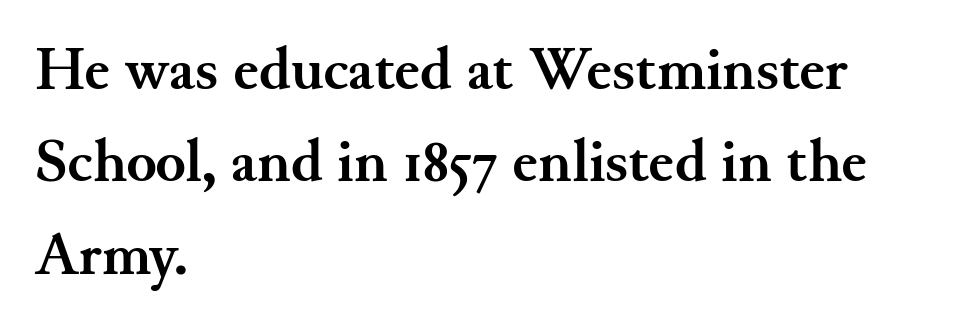
The line-height multiplier appears to be the usual default. This rendering features lettering with no underline. Notice how thick the strokes are: this is what a full bold looks like. You could not count columns in this text — the font is proportionally spaced. The paragraph shown leans on its left margin.
